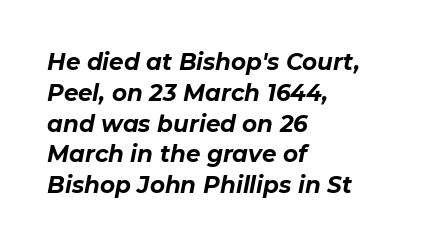
Honestly, the letter spacing is just normal — you wouldn't notice it. This sample keeps an unexceptional amount of space between lines. The space beneath each line is pristine and unruled. In CSS terms this would be text-align: left. Bold? Absolutely — the strokes are thick and heavy.
